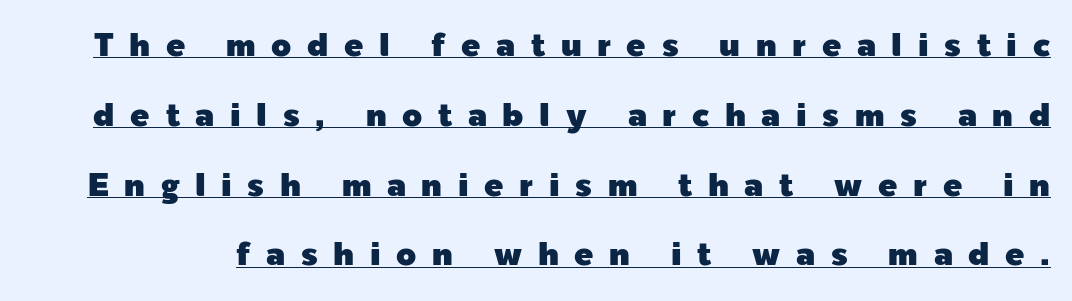
Q: Is the text italic (slanted)? A: No, it is upright.
Q: Is the typeface a serif or a sans-serif typeface? A: Sans-serif.
Q: Is the text underlined? A: Yes.
Q: Is the spacing between letters normal or unusually wide? A: Unusually wide.
Q: Is the spacing between lines tight, normal or loose? A: Loose.
Q: Width (condensed, normal, or wide)? A: Normal.
Q: x-height? A: Medium.
Q: Monospaced? A: No.
